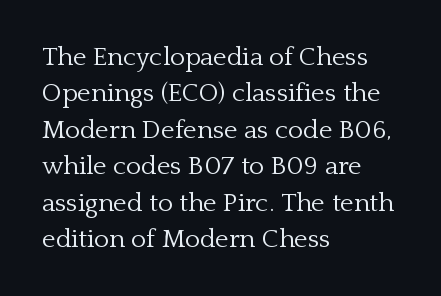
{"italic": "no", "bold": "no", "underline": "no", "align": "left", "line_spacing": "normal", "line_spacing_ratio": 1.4, "letter_spacing": "normal", "letter_spacing_em": 0.0, "glyph_px": 26}
